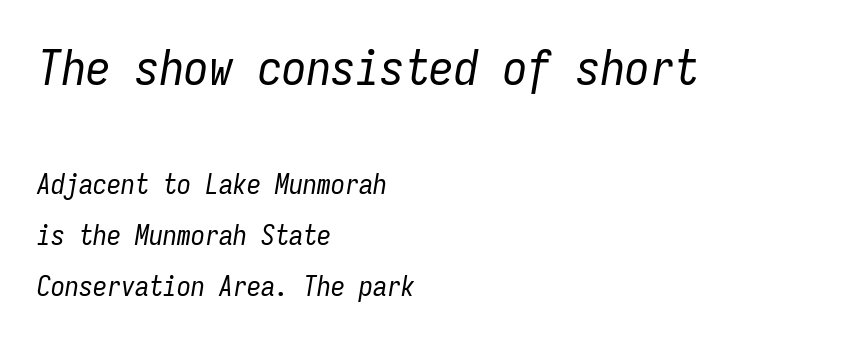
Q: Is the text bold? A: No.
Q: Is the text italic (slanted)? A: Yes, it leans right by about 9 degrees.
Q: Is the text underlined? A: No.
Q: How is the paragraph aligned? A: Left-aligned.
Q: Is the spacing between letters normal or unusually wide? A: Normal.
Q: Which block of text is set in a larger size, the first (top) or the second (bottom)? A: The first (top) one.
Q: Width (condensed, normal, or wide)? A: Condensed.
Q: Stroke contrast? A: Low.
Q: x-height? A: Medium.
Q: Monospaced? A: Yes.
